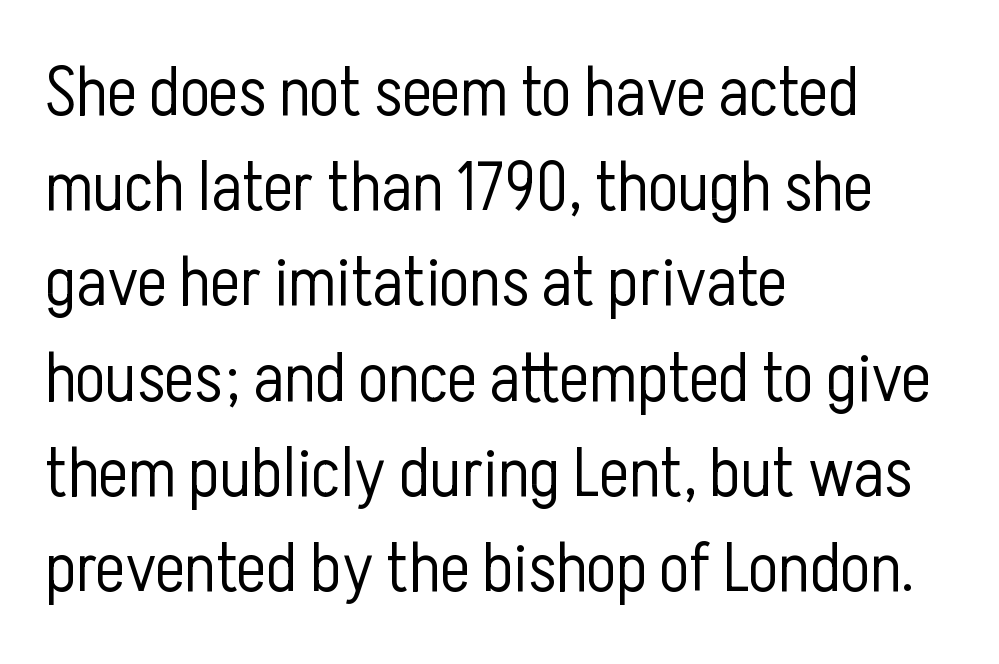
The image shows 70 px light, condensed sans-serif type, upright; set left-aligned, normal line spacing (1.36x), normal letter spacing, not underlined; low stroke contrast and a medium x-height.
